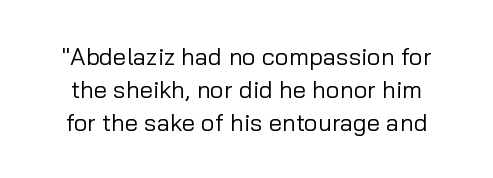
The image shows 24 px text type, upright; set normal line spacing (1.37x), normal letter spacing, not underlined.
